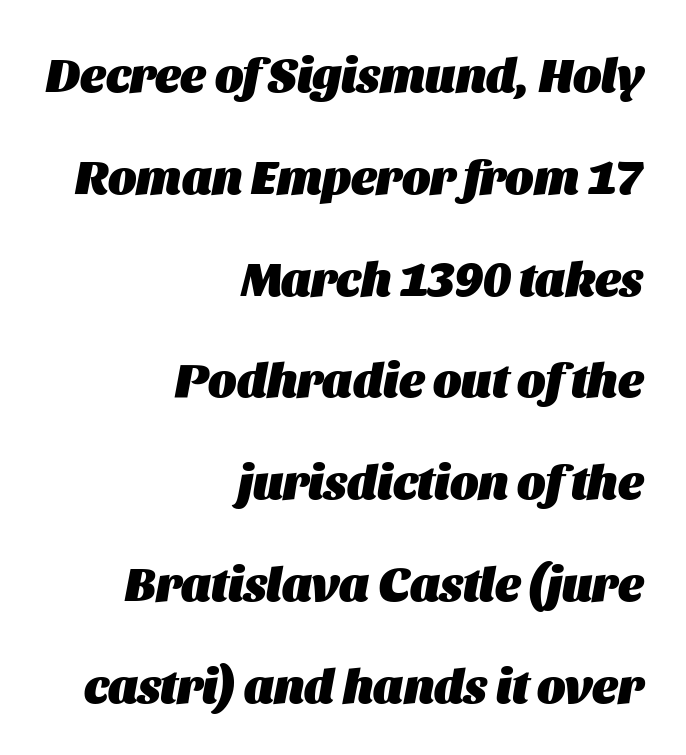
{"italic": "yes", "lean": "right", "slant_degrees": 11, "bold": "yes", "weight": "heavy", "width": "normal", "stroke_contrast": "medium", "x_height": "large", "monospaced": "no", "underline": "no", "align": "right", "line_spacing": "loose", "line_spacing_ratio": 2.12, "letter_spacing": "normal", "letter_spacing_em": 0.0, "glyph_px": 48}
